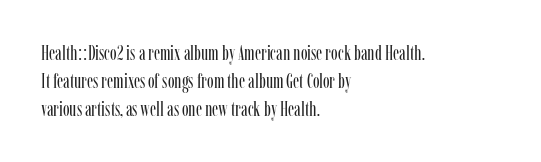
Q: Is the text bold? A: No.
Q: Is the text italic (slanted)? A: No, it is upright.
Q: Is the text underlined? A: No.
Q: How is the paragraph aligned? A: Left-aligned.
Q: Is the spacing between letters normal or unusually wide? A: Normal.
Q: Is the spacing between lines tight, normal or loose? A: Normal.
